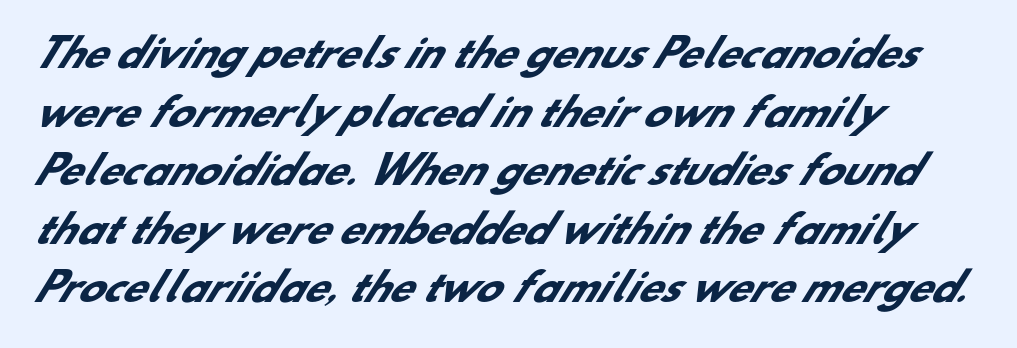
Q: Is the text bold? A: Yes.
Q: Is the typeface a serif or a sans-serif typeface? A: Sans-serif.
Q: Is the text underlined? A: No.
Q: How is the paragraph aligned? A: Left-aligned.
Q: Is the spacing between letters normal or unusually wide? A: Normal.
Q: Is the spacing between lines tight, normal or loose? A: Normal.
Q: Width (condensed, normal, or wide)? A: Normal.
Q: Stroke contrast? A: Low.
Q: x-height? A: Small.
Q: Monospaced? A: No.
